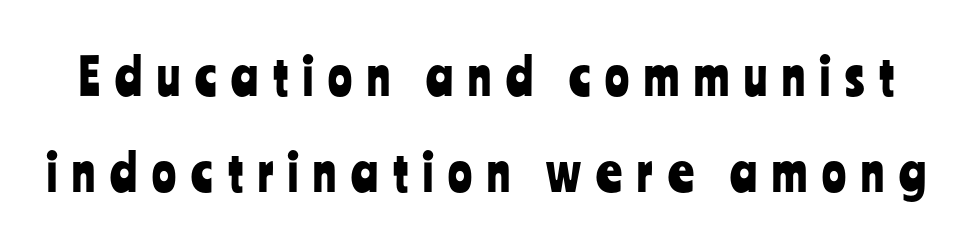
This rendering employs a face without finishing strokes, i.e., a sans-serif. Loosely led — the rows are spread out. Check under the words: just untouched page. You can tell it's not italic because the verticals are truly vertical.
